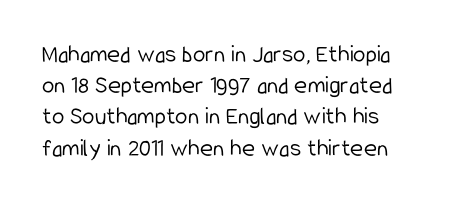
The image shows 25 px text type, upright; set normal line spacing (1.25x), normal letter spacing, not underlined.
